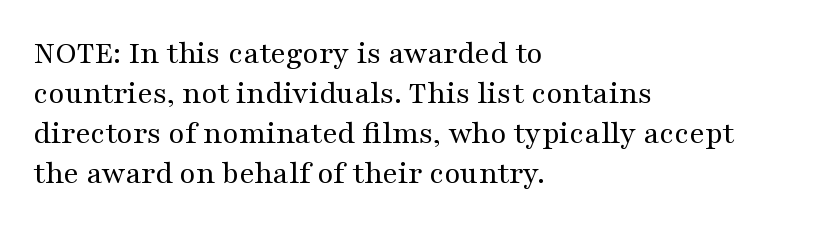
Is this a fixed-width face? No — the glyphs have proportional, varying widths. Each line starts at the same left margin while the right side varies. In terms of letterspacing, this is plain default setting. Upright lettering throughout. Clear beneath every line of the passage.
